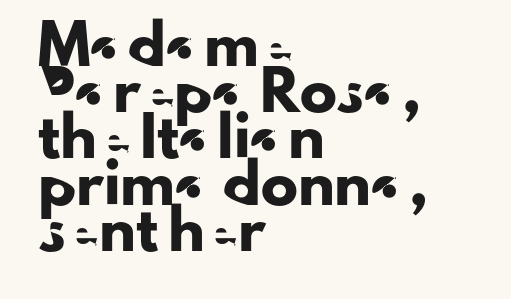
{"serif": "no", "italic": "no", "width": "normal", "stroke_contrast": "low", "x_height": "small", "monospaced": "no", "underline": "no", "align": "left", "line_spacing": "normal", "line_spacing_ratio": 1.25, "letter_spacing": "normal", "letter_spacing_em": 0.0, "glyph_px": 37}
